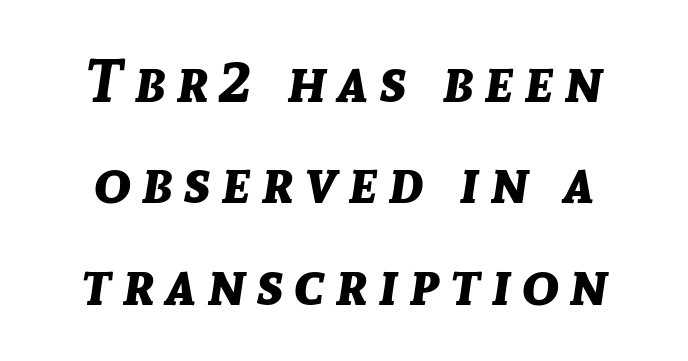
A typesetter would mark this as italic. The face used here has the dense, thick strokes of a bold. The specimen omits any rule beneath the text block's lines. Do the characters align in a grid? No, the font is proportional. Every row of glyphs is offset so its center matches the block's center. One glance says typical: line gaps are just what's usual.
